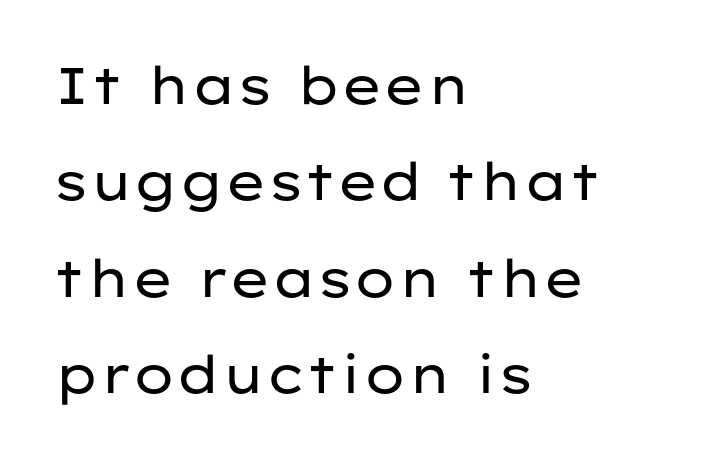
The image shows 51 px regular-weight, wide sans-serif type, upright; set left-aligned, line spacing 1.89x, normal letter spacing, not underlined; low stroke contrast and a medium x-height.
